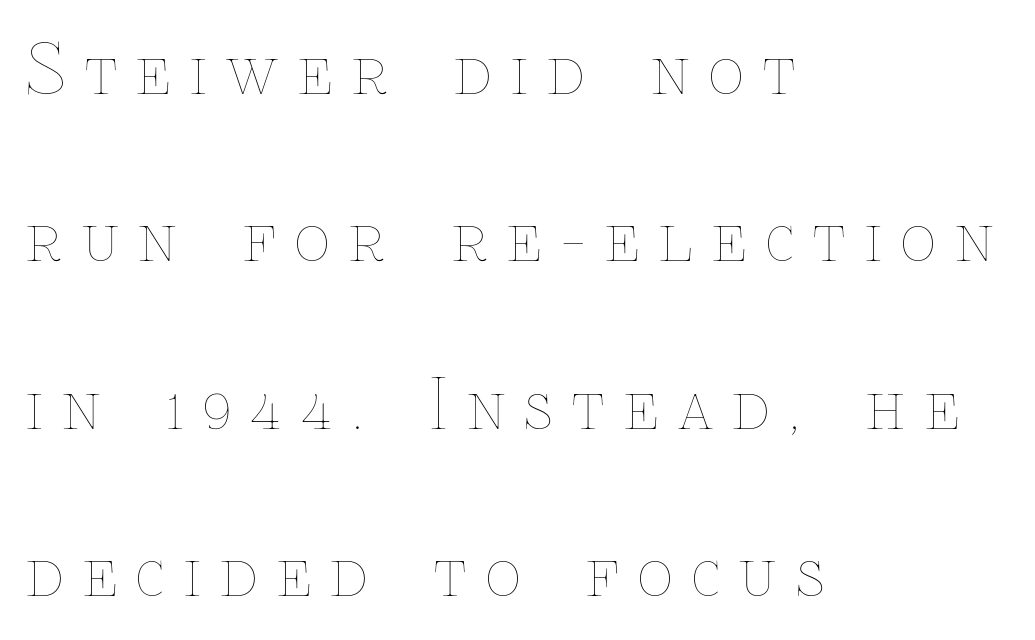
Q: Is the text bold? A: No.
Q: Is the text italic (slanted)? A: No, it is upright.
Q: Is the text underlined? A: No.
Q: How is the paragraph aligned? A: Left-aligned.
Q: Is the spacing between letters normal or unusually wide? A: Unusually wide.
Q: Is the spacing between lines tight, normal or loose? A: Loose.
Q: Width (condensed, normal, or wide)? A: Normal.
Q: Stroke contrast? A: Low.
Q: x-height? A: Medium.
Q: Monospaced? A: No.
